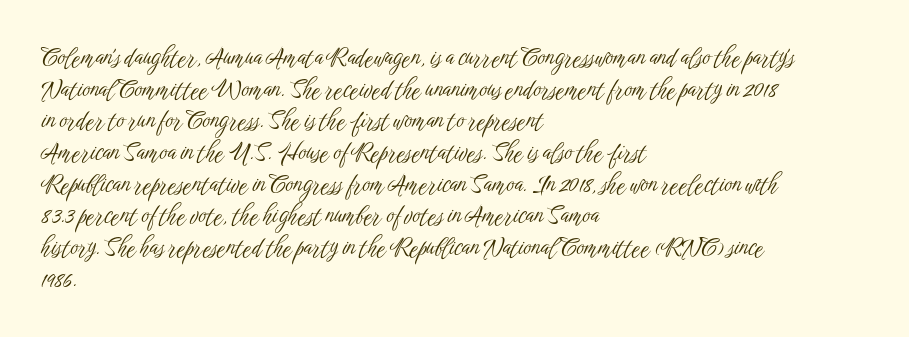
The image shows 24 px text type; set left-aligned, normal line spacing (1.32x), normal letter spacing, not underlined.
